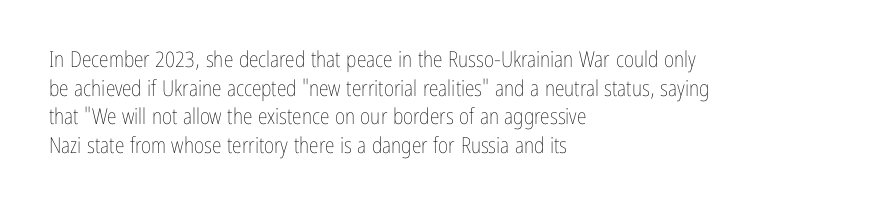
Check the space under the baseline: it is left empty. Characters follow at the spacing the type designer built in. These glyphs show unthickened strokes, regular width or finer. This is the regular roman posture of the typeface. A typesetter would call this leading conventional body-copy spacing. The compositor pushed each line to the left boundary.
